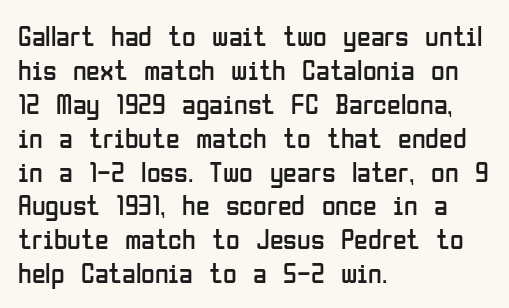
Observe the ordinary spacing: letters are neighbours, not strangers. Proportional: the letters do not fall into vertical columns. A bare baseline throughout the passage. The passage is arranged the way most books set body copy — flush left. Look at the bottom of the vertical strokes: they stop flat, with no serifs.
